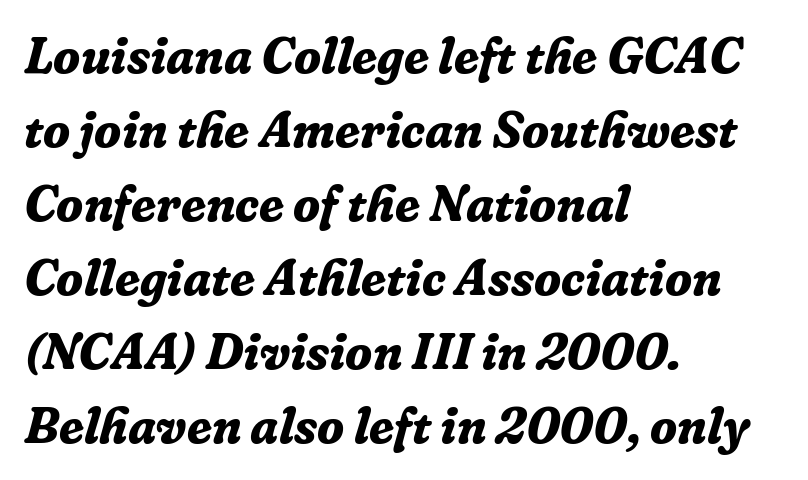
An italicized treatment has been applied to the whole sample. A student would call this left alignment; a typographer would say flush left, rag right. Each row of text sits above clean, open space. The font family rendered here belongs to the serif group. Notice how thick the strokes are: this is what a full bold looks like. Honestly, the row spacing looks completely unremarkable.
